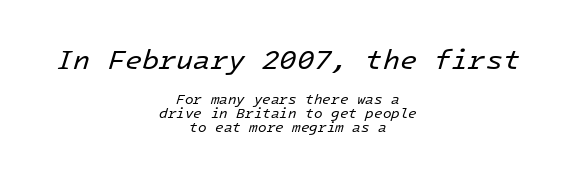
The image shows 28 px regular-weight type, italic (leaning right), monospaced; set centered, tight line spacing (0.99x), normal letter spacing, not underlined; the first (top) block is 2.0x larger; low stroke contrast and a medium x-height.
